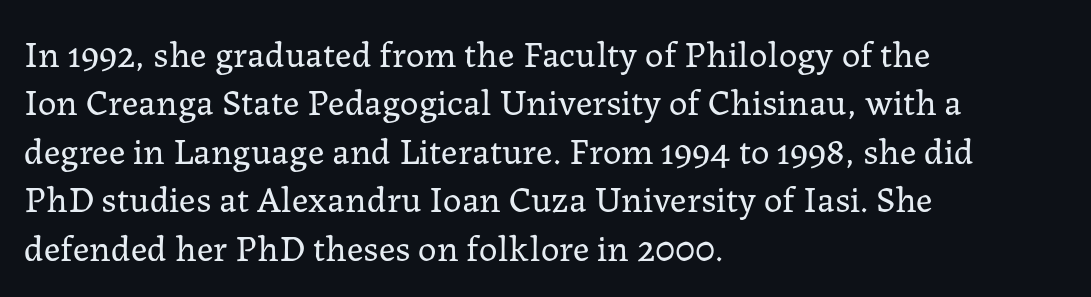
The image shows 37 px regular-weight serif type, upright; set left-aligned, normal line spacing (1.31x), normal letter spacing, not underlined; low stroke contrast and a medium x-height.
